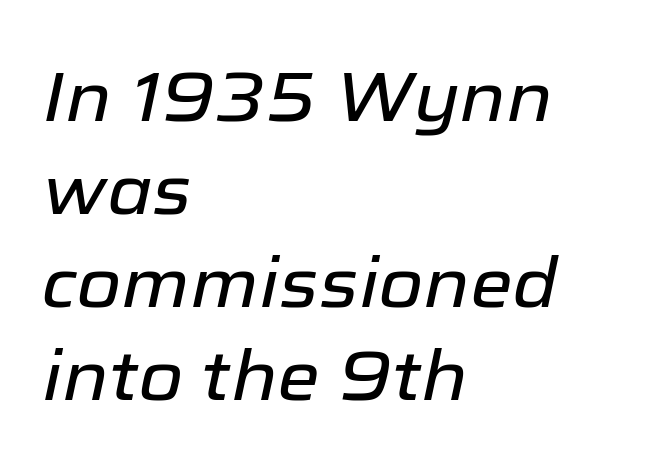
Q: Is the text italic (slanted)? A: Yes, it leans right by about 12 degrees.
Q: Is the text underlined? A: No.
Q: How is the paragraph aligned? A: Left-aligned.
Q: Is the spacing between letters normal or unusually wide? A: Normal.
Q: Is the spacing between lines tight, normal or loose? A: Normal.
Q: Width (condensed, normal, or wide)? A: Normal.
Q: Stroke contrast? A: Low.
Q: x-height? A: Medium.
Q: Monospaced? A: No.
